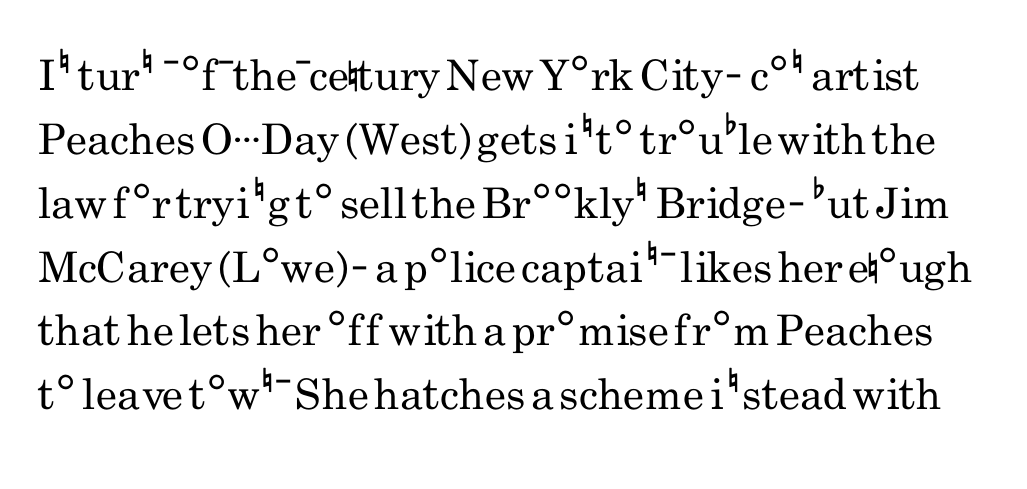
{"serif": "no", "italic": "no", "bold": "no", "weight": "regular", "width": "condensed", "stroke_contrast": "low", "x_height": "small", "monospaced": "no", "underline": "no", "line_spacing": "normal", "line_spacing_ratio": 1.52, "letter_spacing": "normal", "letter_spacing_em": 0.0, "glyph_px": 42}
